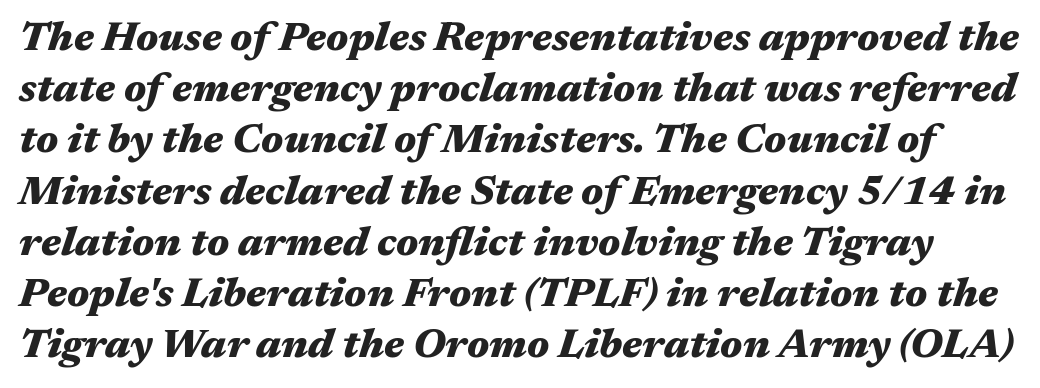
The image shows 41 px heavy, wide type, italic (leaning right); set normal line spacing (1.25x), normal letter spacing, not underlined; medium stroke contrast and a medium x-height.
